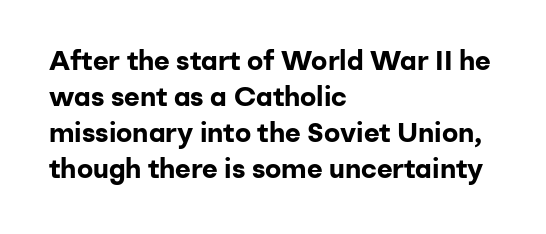
Is there much room between lines? A standard amount, neither cramped nor airy. This rendering features lettering with no underline. The typography opts for an upright posture over an oblique one. Standard letterfit; no display-style spreading of the glyphs. Line starts are locked; line ends wander. Heavy-handed strokes throughout: this text is bold.
